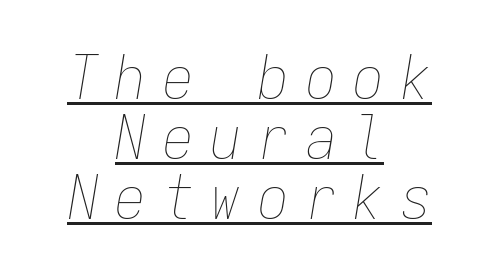
The image shows 61 px thin, condensed type, italic (leaning right), monospaced; set centered, tight line spacing (0.98x), unusually wide letter spacing (+0.28 em), underlined; low stroke contrast and a medium x-height.
